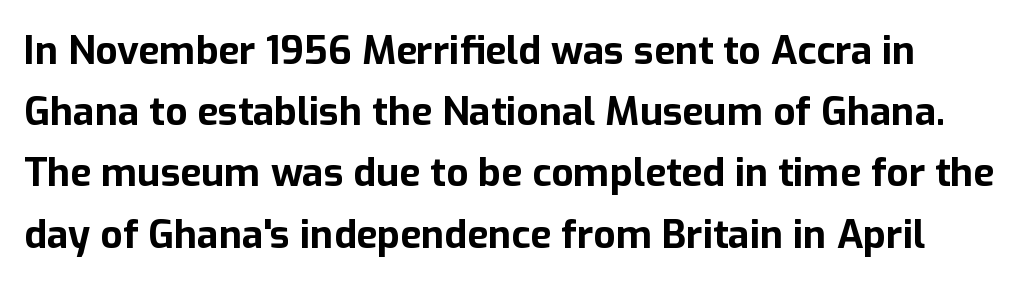
The image shows 39 px bold sans-serif type, upright; set normal line spacing (1.57x), normal letter spacing, not underlined; low stroke contrast and a medium x-height.
